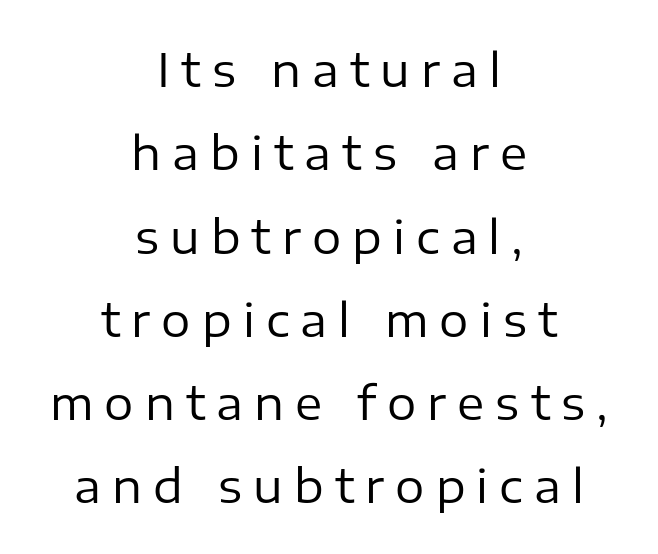
Descender tails drop into unmarked territory. Nope, no serifs anywhere on these letters. Students, note that the glyphs here are deliberately spaced far apart. Rendered with straight, roman letterforms. The lines are quadded center. Counters stay open thanks to moderate or lighter strokes.
